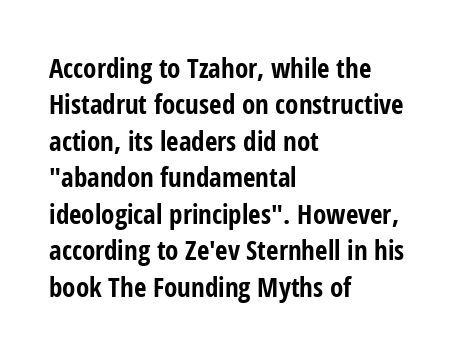
The lettering stays uniformly vertical, giving the passage a roman look. Letters rest on an invisible, unmarked baseline. This block has exactly the height ordinary leading produces. Spacing between characters is what you'd get straight out of the box. Notice how thick the strokes are: this is what a full bold looks like.
